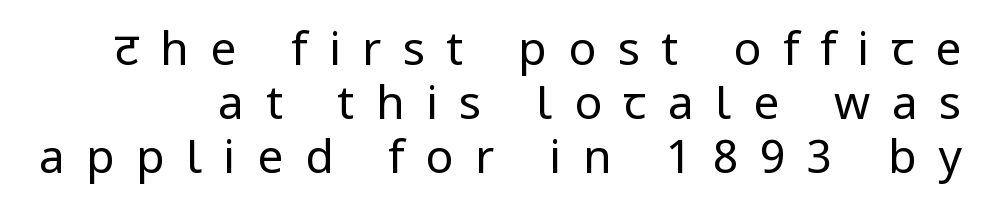
Observe the absence of serifs on each vertical stroke in this sample. The passage shown is not underscored anywhere. Heaviness? Minimal to ordinary, like unemphasized prose. Observe the wide spacing: letters keep a clear distance from each other. Spacing verdict: proportional, widths tailored to each character. Italic? Not at all — the glyphs are vertical.
